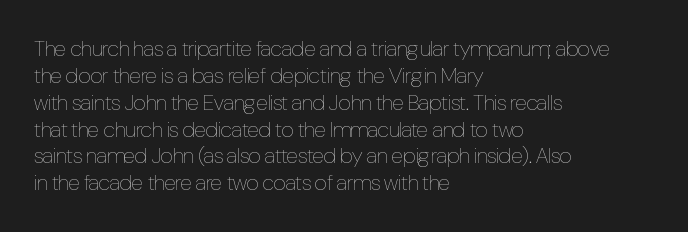
Honestly, the letter spacing is just normal — you wouldn't notice it. A student would call this left alignment; a typographer would say flush left, rag right. The font sits on the lighter half of the weight spectrum, regular included. Just letters on the line, the space beneath them empty.
